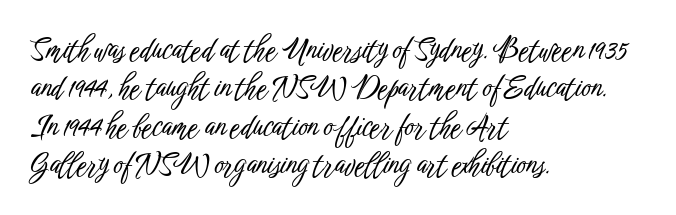
The image shows 29 px condensed sans-serif type; set left-aligned, normal line spacing (1.32x), normal letter spacing, not underlined; low stroke contrast and a medium x-height.
